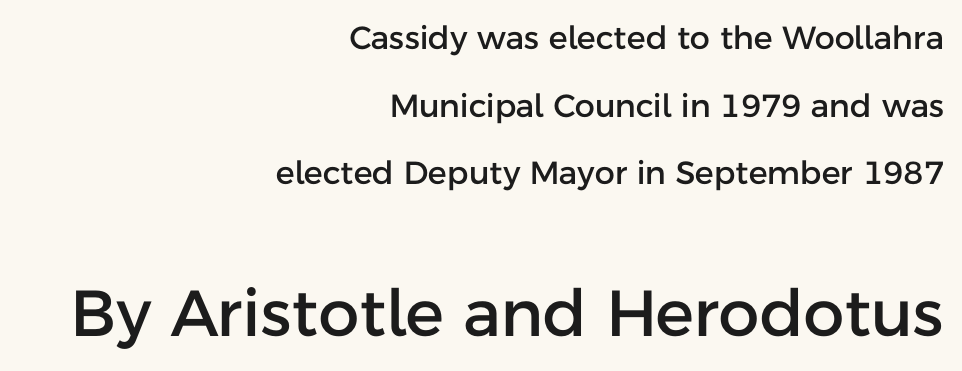
Q: Is the text italic (slanted)? A: No, it is upright.
Q: Is the typeface a serif or a sans-serif typeface? A: Sans-serif.
Q: Is the text underlined? A: No.
Q: How is the paragraph aligned? A: Right-aligned.
Q: Is the spacing between letters normal or unusually wide? A: Normal.
Q: Is the spacing between lines tight, normal or loose? A: Loose.
Q: Which block of text is set in a larger size, the first (top) or the second (bottom)? A: The second (bottom) one.
Q: Width (condensed, normal, or wide)? A: Normal.
Q: Stroke contrast? A: Low.
Q: x-height? A: Medium.
Q: Monospaced? A: No.
